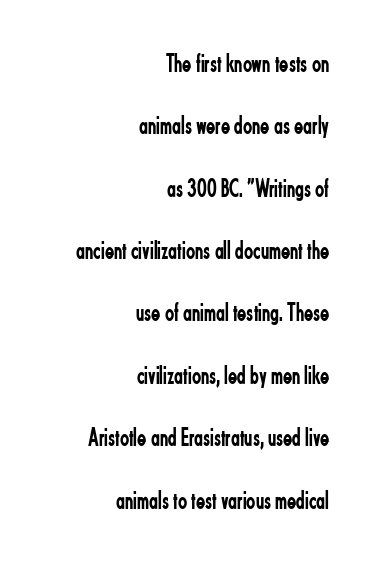
Q: Is the text bold? A: No.
Q: Is the text italic (slanted)? A: No, it is upright.
Q: Is the text underlined? A: No.
Q: How is the paragraph aligned? A: Right-aligned.
Q: Is the spacing between letters normal or unusually wide? A: Normal.
Q: Is the spacing between lines tight, normal or loose? A: Loose.
